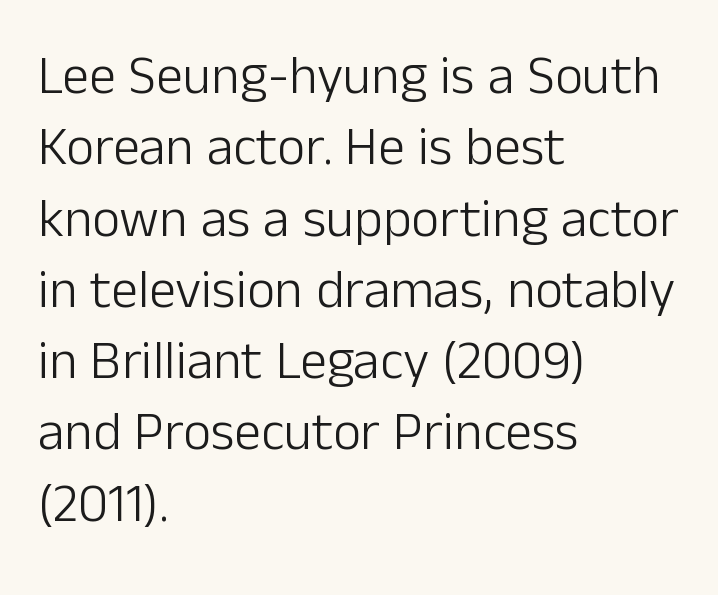
The image shows 54 px light sans-serif type, upright; set left-aligned, normal line spacing (1.32x), normal letter spacing, not underlined; low stroke contrast and a medium x-height.
